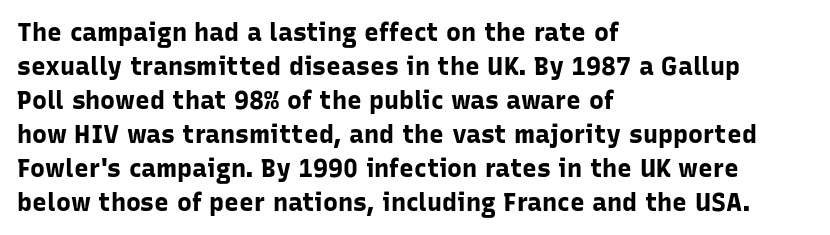
The image shows 25 px bold type, upright; set left-aligned, normal line spacing (1.36x), normal letter spacing, not underlined.
